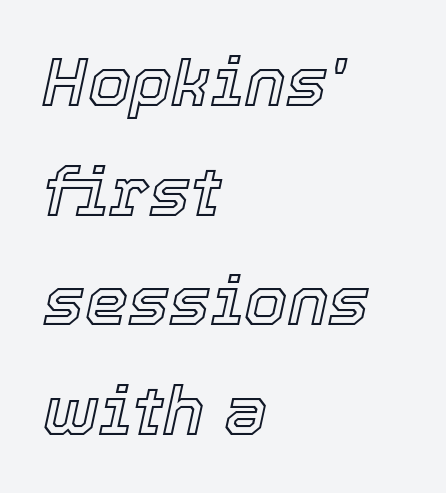
{"italic": "yes", "lean": "right", "slant_degrees": 12, "width": "normal", "x_height": "medium", "monospaced": "no", "underline": "no", "align": "left", "line_spacing": "normal", "line_spacing_ratio": 1.59, "letter_spacing": "normal", "letter_spacing_em": 0.0, "glyph_px": 69}
